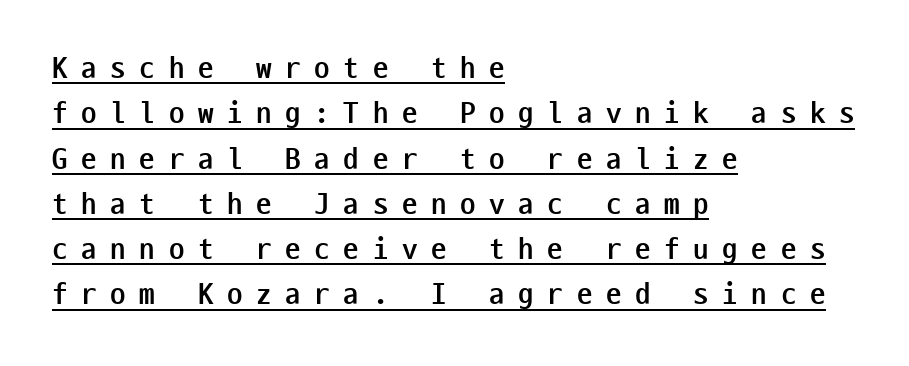
{"serif": "no", "italic": "no", "bold": "yes", "weight": "semibold", "width": "condensed", "stroke_contrast": "low", "x_height": "medium", "monospaced": "yes", "underline": "yes", "align": "left", "line_spacing": "normal", "line_spacing_ratio": 1.46, "letter_spacing": "wide", "letter_spacing_em": 0.44, "glyph_px": 31}
